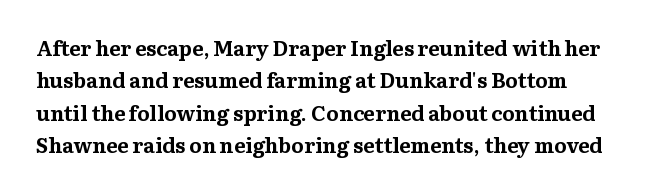
Q: Is the text bold? A: Yes.
Q: Is the text italic (slanted)? A: No, it is upright.
Q: Is the text underlined? A: No.
Q: Is the spacing between letters normal or unusually wide? A: Normal.
Q: Is the spacing between lines tight, normal or loose? A: Normal.
